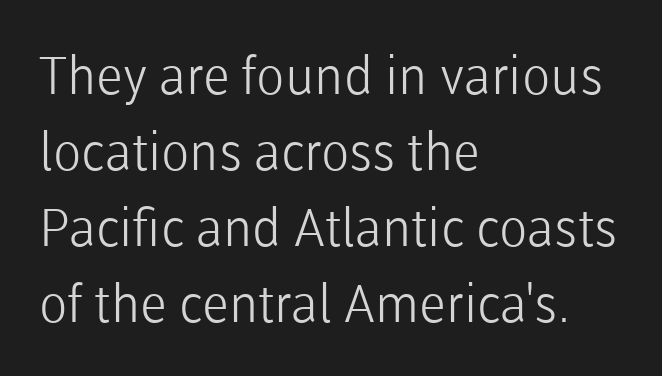
Q: Is the text bold? A: No.
Q: Is the text italic (slanted)? A: No, it is upright.
Q: Is the typeface a serif or a sans-serif typeface? A: Sans-serif.
Q: Is the text underlined? A: No.
Q: How is the paragraph aligned? A: Left-aligned.
Q: Is the spacing between letters normal or unusually wide? A: Normal.
Q: Is the spacing between lines tight, normal or loose? A: Normal.
Q: Width (condensed, normal, or wide)? A: Normal.
Q: Stroke contrast? A: Low.
Q: x-height? A: Medium.
Q: Monospaced? A: No.
